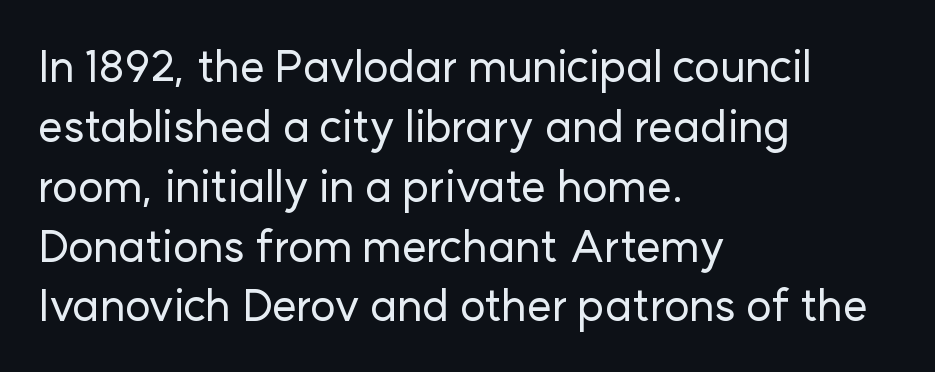
Q: Is the text italic (slanted)? A: No, it is upright.
Q: Is the typeface a serif or a sans-serif typeface? A: Sans-serif.
Q: Is the text underlined? A: No.
Q: How is the paragraph aligned? A: Left-aligned.
Q: Is the spacing between letters normal or unusually wide? A: Normal.
Q: Is the spacing between lines tight, normal or loose? A: Normal.
Q: Width (condensed, normal, or wide)? A: Normal.
Q: Stroke contrast? A: Low.
Q: x-height? A: Medium.
Q: Monospaced? A: No.
